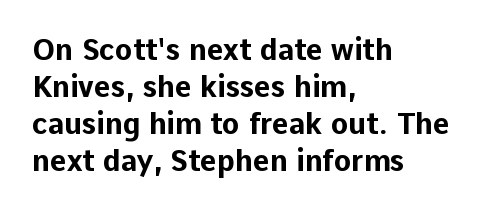
Q: Is the text bold? A: Yes.
Q: Is the text italic (slanted)? A: No, it is upright.
Q: Is the typeface a serif or a sans-serif typeface? A: Sans-serif.
Q: Is the text underlined? A: No.
Q: How is the paragraph aligned? A: Left-aligned.
Q: Is the spacing between letters normal or unusually wide? A: Normal.
Q: Is the spacing between lines tight, normal or loose? A: Normal.
Q: Width (condensed, normal, or wide)? A: Normal.
Q: Stroke contrast? A: Low.
Q: x-height? A: Medium.
Q: Monospaced? A: No.
